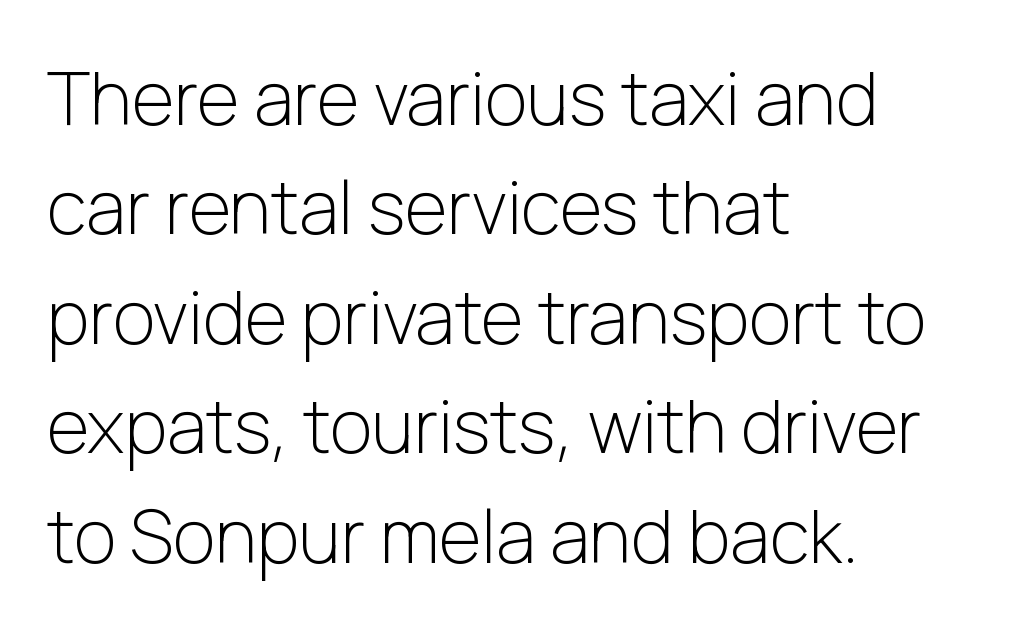
The image shows 73 px light sans-serif type, upright; set left-aligned, normal line spacing (1.5x), normal letter spacing, not underlined; low stroke contrast and a medium x-height.
